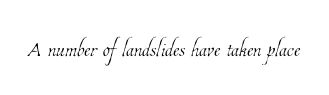
The image shows 29 px thin, condensed type; set normal letter spacing, not underlined; low stroke contrast and a medium x-height.
